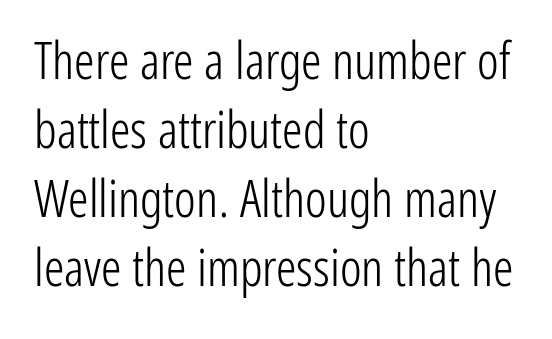
Q: Is the text bold? A: No.
Q: Is the text italic (slanted)? A: No, it is upright.
Q: Is the typeface a serif or a sans-serif typeface? A: Sans-serif.
Q: Is the text underlined? A: No.
Q: How is the paragraph aligned? A: Left-aligned.
Q: Is the spacing between letters normal or unusually wide? A: Normal.
Q: Is the spacing between lines tight, normal or loose? A: Normal.
Q: Width (condensed, normal, or wide)? A: Condensed.
Q: Stroke contrast? A: Low.
Q: x-height? A: Medium.
Q: Monospaced? A: No.
